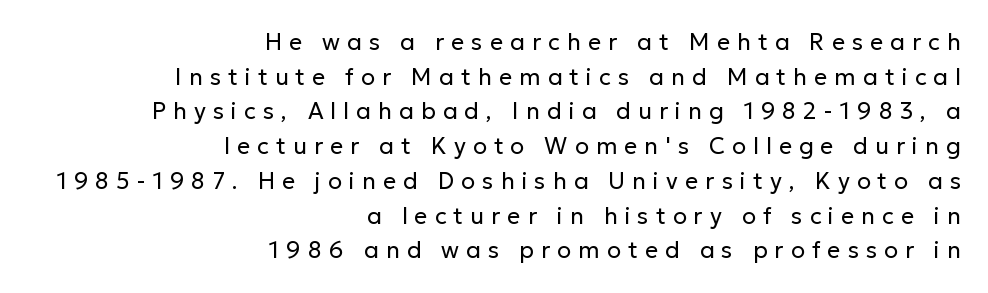
Counters stay open thanks to moderate or lighter strokes. Quick note: interline space is typical. Upright lettering throughout. Short and long lines alike share a common ending point at right.
